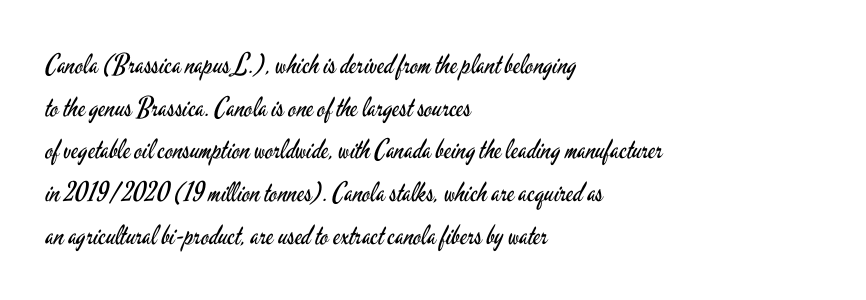
{"bold": "no", "underline": "no", "align": "left", "line_spacing": "normal", "line_spacing_ratio": 1.58, "letter_spacing": "normal", "letter_spacing_em": 0.0, "glyph_px": 27}
